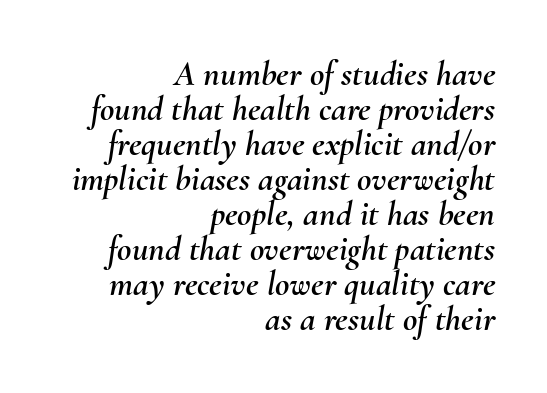
Q: Is the text italic (slanted)? A: Yes, it leans right by about 10 degrees.
Q: Is the text underlined? A: No.
Q: How is the paragraph aligned? A: Right-aligned.
Q: Is the spacing between letters normal or unusually wide? A: Normal.
Q: Is the spacing between lines tight, normal or loose? A: Tight.
Q: Width (condensed, normal, or wide)? A: Normal.
Q: Stroke contrast? A: Medium.
Q: x-height? A: Small.
Q: Monospaced? A: No.
